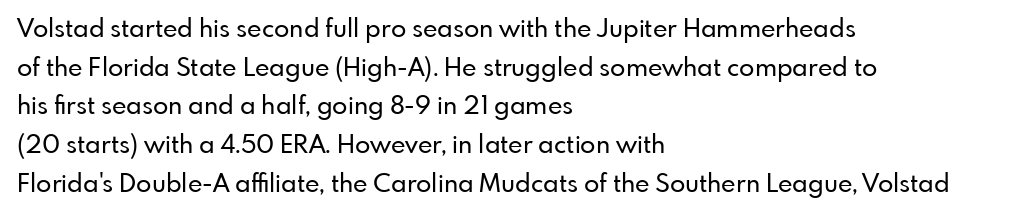
Inter-character spacing is left at the font's built-in metrics. Quick note: underline off. Horizontal alignment here is leftward, the default for most running prose. Posture: vertical. Line spacing here is normal.
